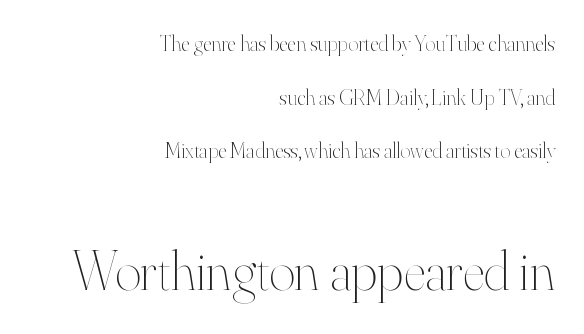
Q: Is the text bold? A: No.
Q: Is the text italic (slanted)? A: No, it is upright.
Q: Is the text underlined? A: No.
Q: How is the paragraph aligned? A: Right-aligned.
Q: Is the spacing between letters normal or unusually wide? A: Normal.
Q: Is the spacing between lines tight, normal or loose? A: Loose.
Q: Which block of text is set in a larger size, the first (top) or the second (bottom)? A: The second (bottom) one.
Q: Width (condensed, normal, or wide)? A: Normal.
Q: Stroke contrast? A: High.
Q: x-height? A: Small.
Q: Monospaced? A: No.
